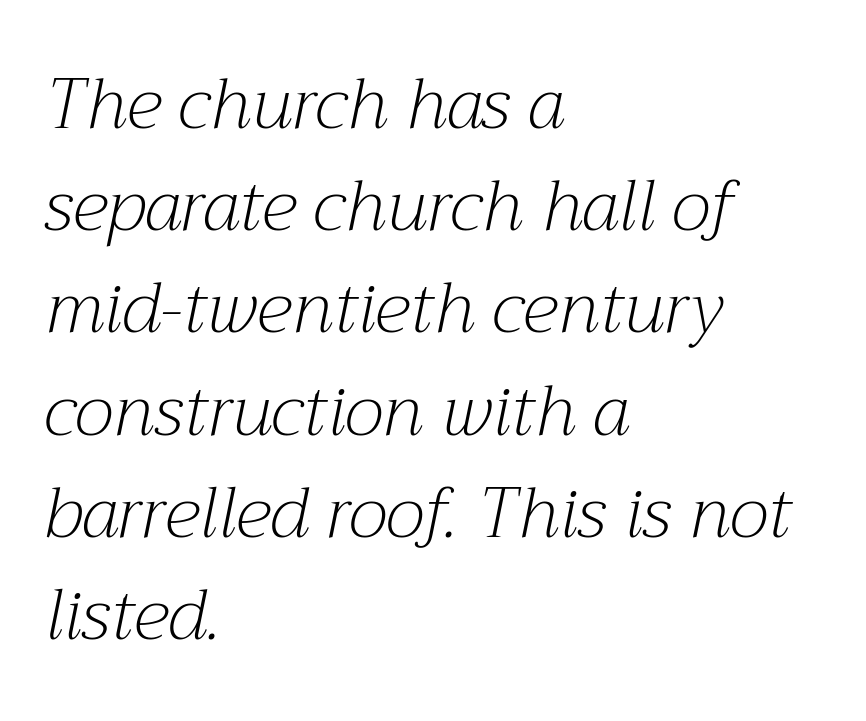
The image shows 70 px light serif type, italic (leaning right); set left-aligned, normal line spacing (1.46x), normal letter spacing, not underlined; medium stroke contrast and a medium x-height.
